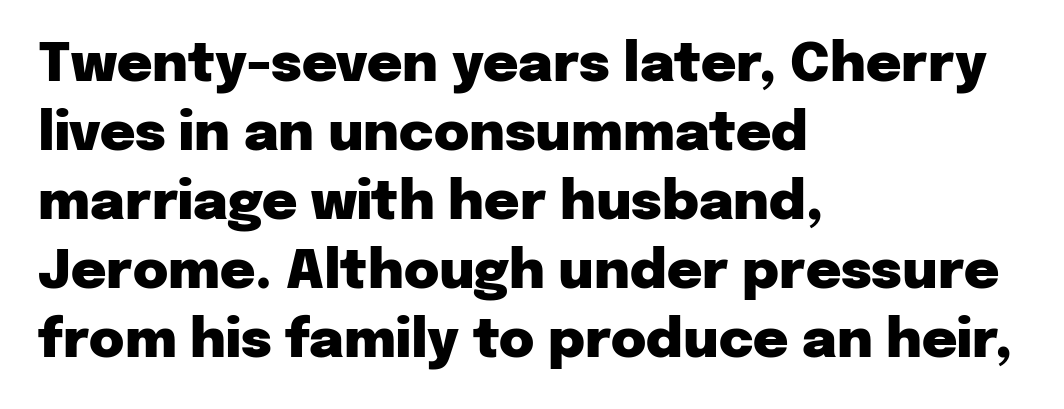
The image shows 54 px heavy sans-serif type, upright; set left-aligned, normal line spacing (1.28x), normal letter spacing, not underlined; low stroke contrast and a medium x-height.
